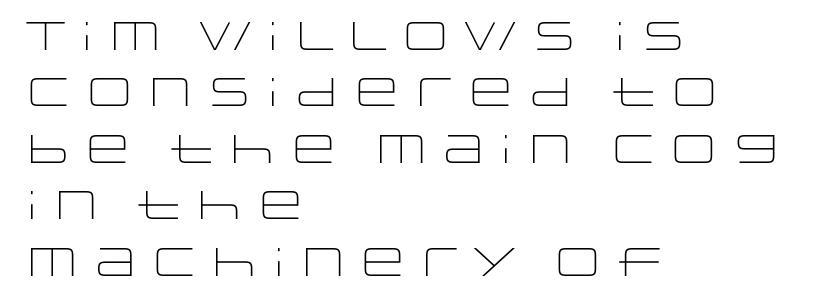
Unmarked baselines from the first word to the last. In terms of leading, this rendering sits right in the middle. These glyphs show unthickened strokes, regular width or finer. The designer went with a sans here, leaving each stem footless.
